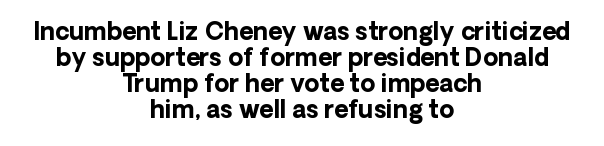
The image shows 24 px bold type, upright; set centered, tight line spacing (1.08x), normal letter spacing, not underlined.
